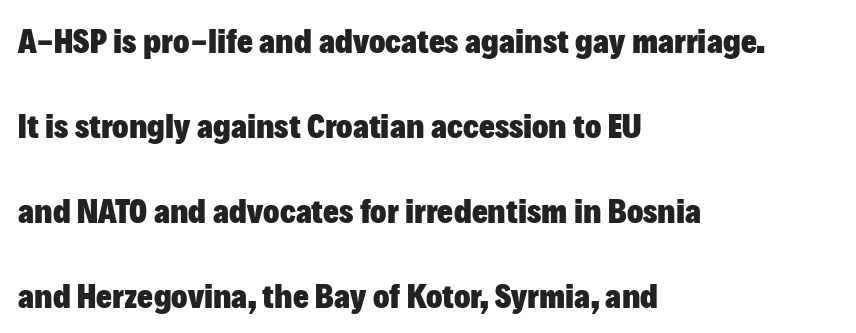
Are there feet on the stems? There aren't — it's a sans. The text block is weighted toward the left margin, trailing off unevenly rightward. A dark, heavy texture on the line: the type is bold. Spacing verdict: proportional, widths tailored to each character. The designer dialed line spacing up above the default. Between one letter and the next there's only the usual sliver of space.
